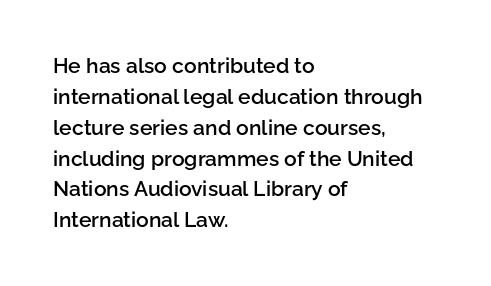
The lines are quadded left. No word sits above an underline. A typesetter would mark this as roman, not italic. Observe the ordinary spacing: letters are neighbours, not strangers.
